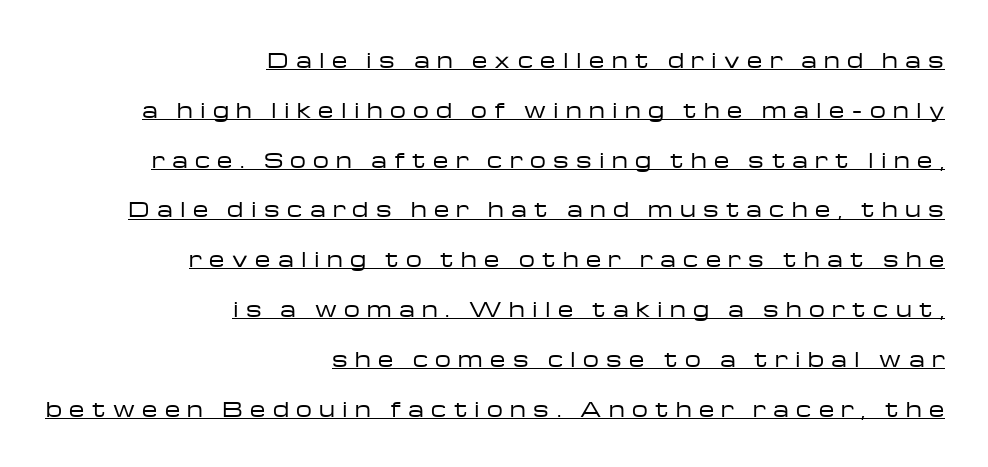
Is this a heavy cut? Hardly; it is regular or lighter. Glance below the letters and you will spot a drawn line. The face used here is rendered with a markedly widened letterfit. Casual observation: everything's shoved over to the right. Is there any slant? The stems are plumb. Line spacing here is loose.
